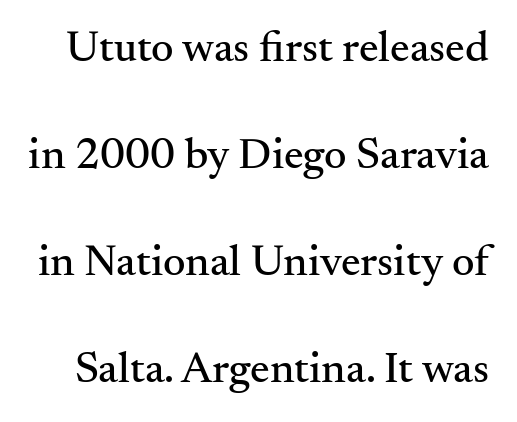
{"serif": "yes", "italic": "no", "width": "normal", "stroke_contrast": "medium", "x_height": "small", "monospaced": "no", "underline": "no", "line_spacing": "loose", "line_spacing_ratio": 2.43, "letter_spacing": "normal", "letter_spacing_em": 0.0, "glyph_px": 44}
